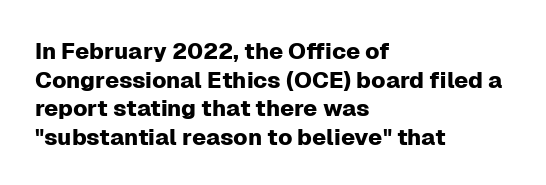
The image shows 23 px text type, upright; set left-aligned, normal line spacing (1.25x), normal letter spacing, not underlined.
